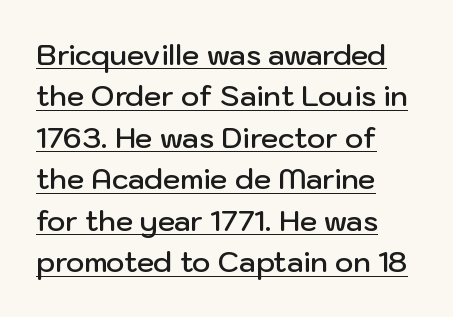
All the whitespace from short lines collects on the right. Grotesque or geometric, the face here clearly has no serifs. Summary of weight: moderately heavy, a semibold. Evenly set lines give the paragraph a standard silhouette. Honestly, the letter spacing is just normal — you wouldn't notice it. If you drew a line through each stem, it would be perfectly vertical.
